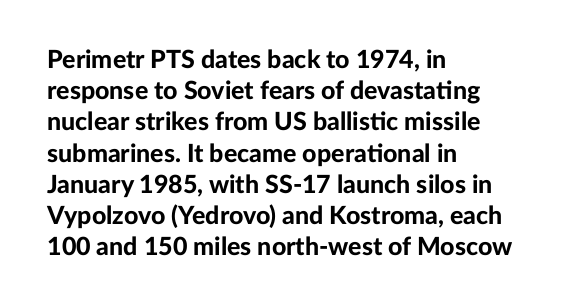
{"italic": "no", "bold": "yes", "underline": "no", "align": "left", "line_spacing": "normal", "line_spacing_ratio": 1.25, "letter_spacing": "normal", "letter_spacing_em": 0.0, "glyph_px": 25}
